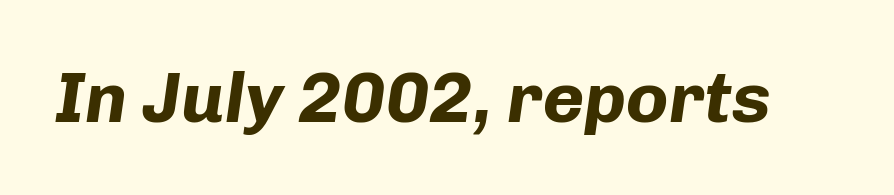
The image shows 71 px bold type, italic (leaning right); set normal letter spacing, not underlined; low stroke contrast and a medium x-height.
